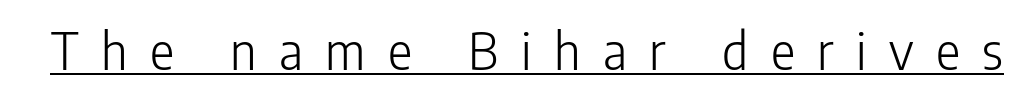
The image shows 51 px light, condensed sans-serif type, upright; set unusually wide letter spacing (+0.44 em), underlined; low stroke contrast and a medium x-height.
